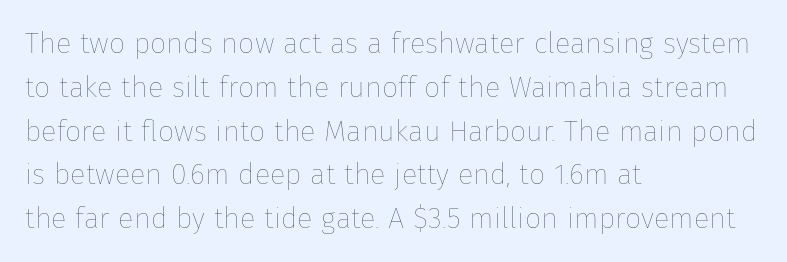
Q: Is the text bold? A: No.
Q: Is the text italic (slanted)? A: No, it is upright.
Q: Is the text underlined? A: No.
Q: How is the paragraph aligned? A: Left-aligned.
Q: Is the spacing between letters normal or unusually wide? A: Normal.
Q: Is the spacing between lines tight, normal or loose? A: Normal.
Q: Width (condensed, normal, or wide)? A: Normal.
Q: Stroke contrast? A: Low.
Q: x-height? A: Medium.
Q: Monospaced? A: No.
